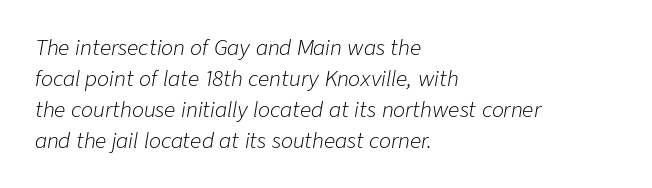
Q: Is the text bold? A: No.
Q: Is the text italic (slanted)? A: Yes, it leans right by about 9 degrees.
Q: Is the text underlined? A: No.
Q: How is the paragraph aligned? A: Left-aligned.
Q: Is the spacing between letters normal or unusually wide? A: Normal.
Q: Is the spacing between lines tight, normal or loose? A: Normal.
